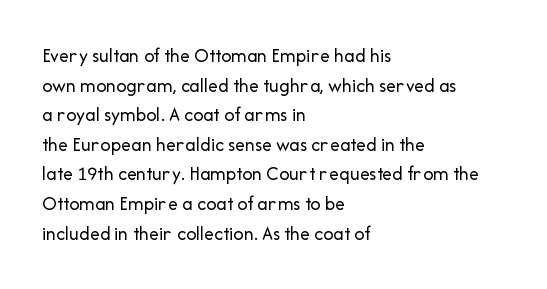
{"italic": "no", "bold": "no", "underline": "no", "align": "left", "line_spacing": "normal", "line_spacing_ratio": 1.48, "letter_spacing": "normal", "letter_spacing_em": 0.0, "glyph_px": 20}
